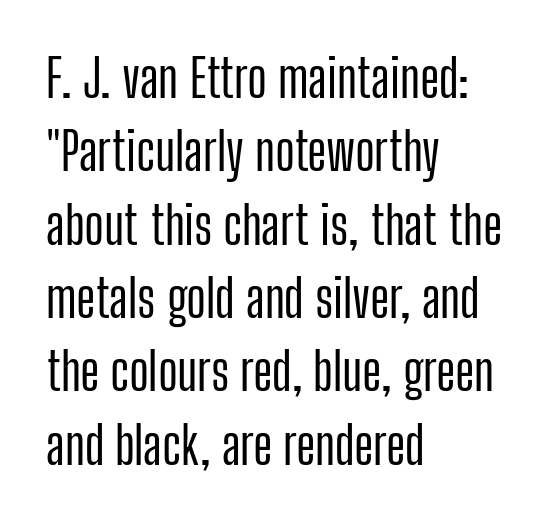
{"serif": "no", "italic": "no", "width": "condensed", "stroke_contrast": "low", "x_height": "medium", "monospaced": "no", "underline": "no", "align": "left", "line_spacing": "normal", "line_spacing_ratio": 1.41, "letter_spacing": "normal", "letter_spacing_em": 0.0, "glyph_px": 52}
